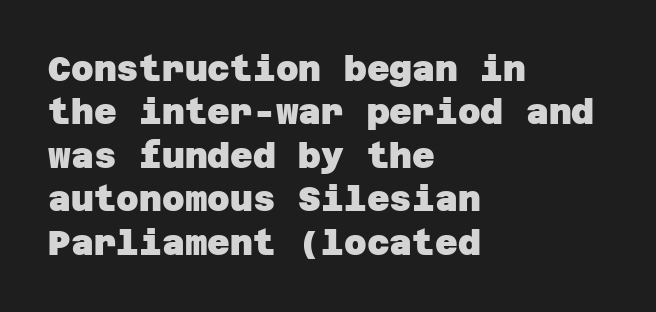
The image shows 35 px heavy sans-serif type; set left-aligned, line spacing 1.24x, normal letter spacing, not underlined; low stroke contrast and a large x-height.
